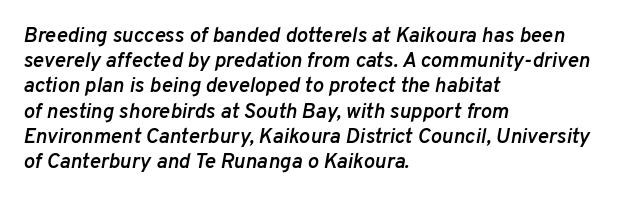
{"italic": "yes", "lean": "right", "slant_degrees": 10, "bold": "semi", "underline": "no", "align": "left", "line_spacing_ratio": 1.2, "letter_spacing": "normal", "letter_spacing_em": 0.0, "glyph_px": 21}
